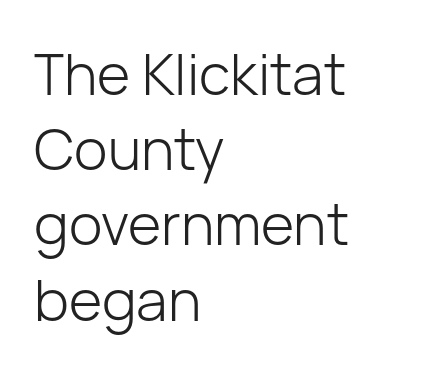
The glyphs in this specimen are sans serif. Characters remain perfectly vertical along every line. Rows of type keep a routine distance in the vertical direction. The passage shown is typed in a proportional face where columns would drift. The typeface has the unassuming heft of standard copy or less.
